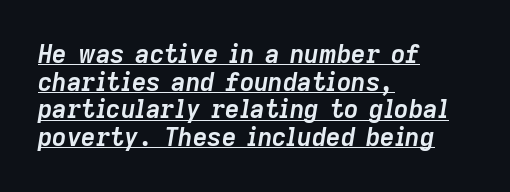
Q: Is the text bold? A: Yes.
Q: Is the text italic (slanted)? A: Yes, it leans right by about 9 degrees.
Q: Is the text underlined? A: Yes.
Q: How is the paragraph aligned? A: Left-aligned.
Q: Is the spacing between letters normal or unusually wide? A: Normal.
Q: Is the spacing between lines tight, normal or loose? A: Tight.
